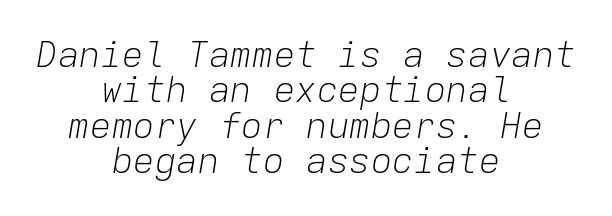
{"italic": "yes", "lean": "right", "slant_degrees": 9, "bold": "no", "weight": "light", "width": "normal", "stroke_contrast": "low", "x_height": "medium", "monospaced": "yes", "underline": "no", "align": "center", "line_spacing": "tight", "line_spacing_ratio": 0.98, "letter_spacing": "normal", "letter_spacing_em": 0.0, "glyph_px": 36}
